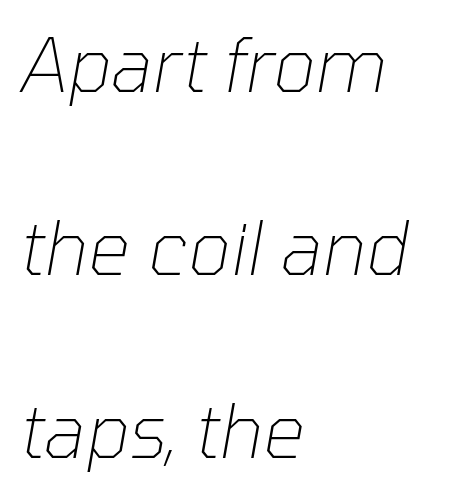
The image shows 74 px thin type, italic (leaning right); set left-aligned, loose line spacing (2.47x), normal letter spacing, not underlined; low stroke contrast and a medium x-height.
